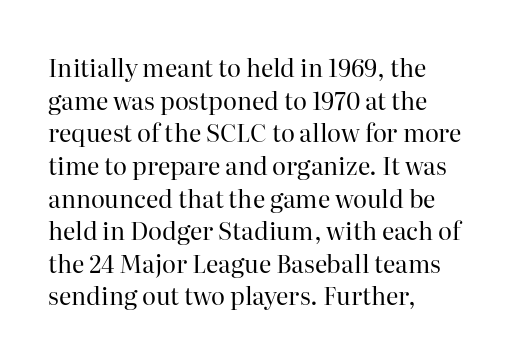
The image shows 24 px text type, upright; set left-aligned, normal line spacing (1.36x), normal letter spacing, not underlined.
